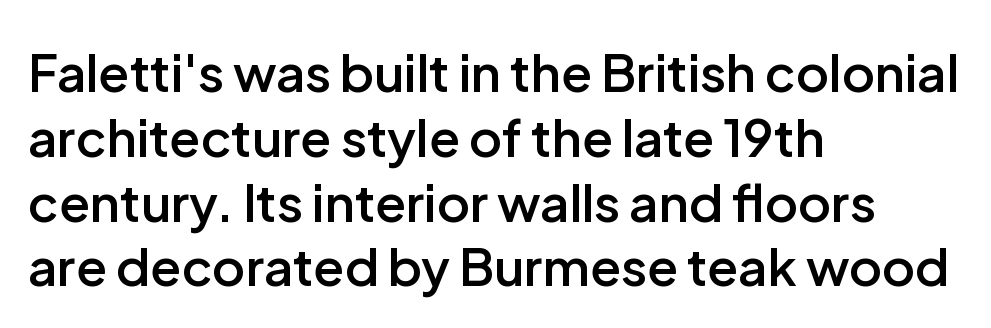
Are there feet on the stems? There aren't — it's a sans. Does the leading feel generous? No, just average. Quick note: underline off. The specimen reads as upright at a glance. Is this a fixed-width face? No — the glyphs have proportional, varying widths.
